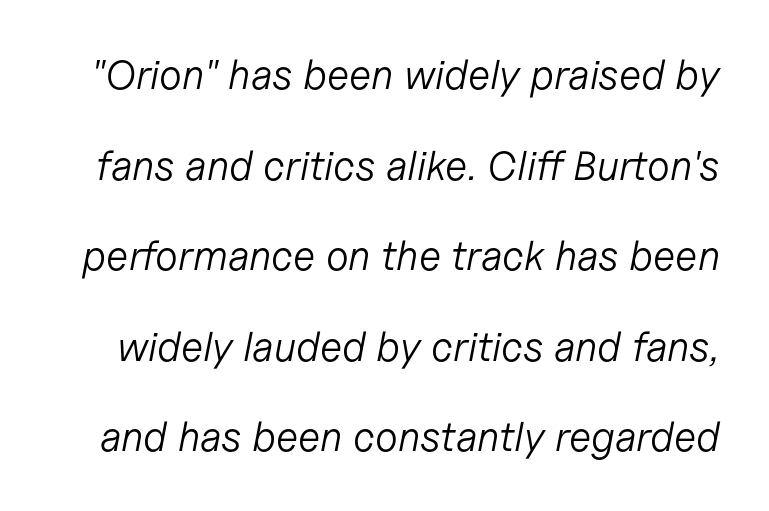
Q: Is the text bold? A: No.
Q: Is the text italic (slanted)? A: Yes, it leans right by about 11 degrees.
Q: Is the text underlined? A: No.
Q: Is the spacing between letters normal or unusually wide? A: Normal.
Q: Is the spacing between lines tight, normal or loose? A: Loose.
Q: Width (condensed, normal, or wide)? A: Normal.
Q: Stroke contrast? A: Low.
Q: x-height? A: Medium.
Q: Monospaced? A: No.
